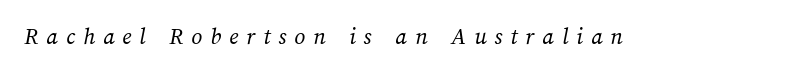
{"bold": "no", "underline": "no", "letter_spacing": "wide", "letter_spacing_em": 0.33, "glyph_px": 24}
